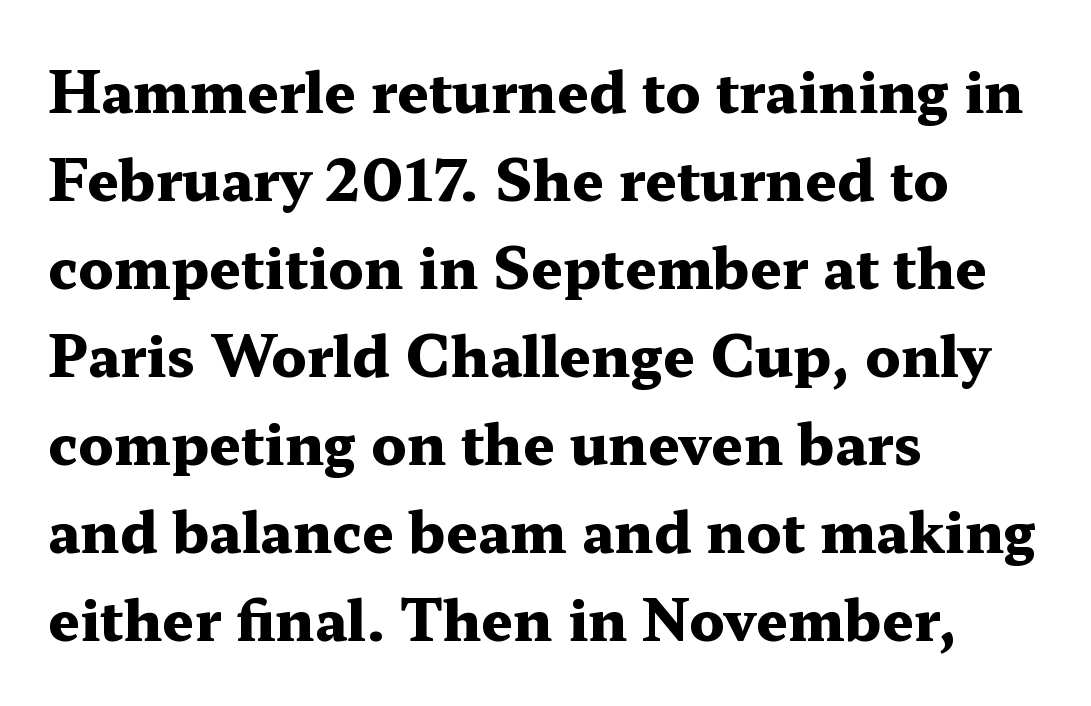
{"serif": "yes", "italic": "no", "bold": "yes", "weight": "heavy", "width": "wide", "stroke_contrast": "medium", "x_height": "medium", "monospaced": "no", "underline": "no", "align": "left", "line_spacing": "normal", "line_spacing_ratio": 1.57, "letter_spacing": "normal", "letter_spacing_em": 0.0, "glyph_px": 56}
